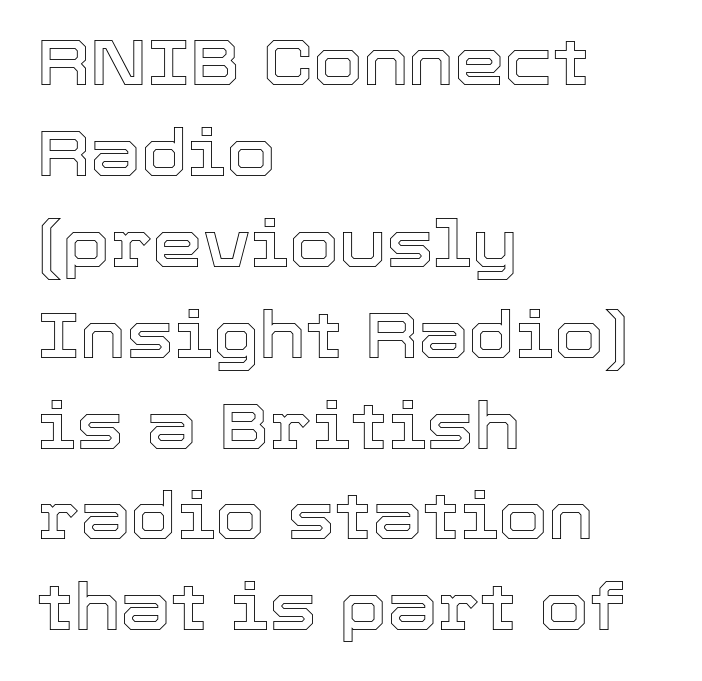
The rendering keeps characters at their native spacing. The letters advance in unequal steps, a hallmark of proportional type. Italic? Not at all — the glyphs are vertical. If you measured baseline to baseline, you'd find a middling distance. The rag falls on the right side of this text block. Unmarked baselines from the first word to the last.
